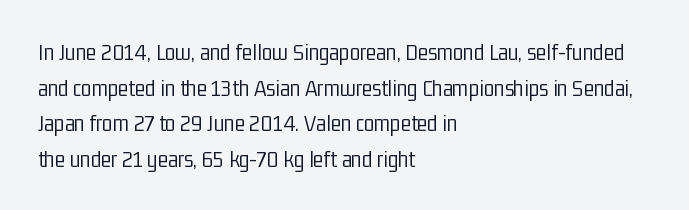
Q: Is the text bold? A: No.
Q: Is the text italic (slanted)? A: No, it is upright.
Q: Is the text underlined? A: No.
Q: How is the paragraph aligned? A: Left-aligned.
Q: Is the spacing between letters normal or unusually wide? A: Normal.
Q: Is the spacing between lines tight, normal or loose? A: Normal.
